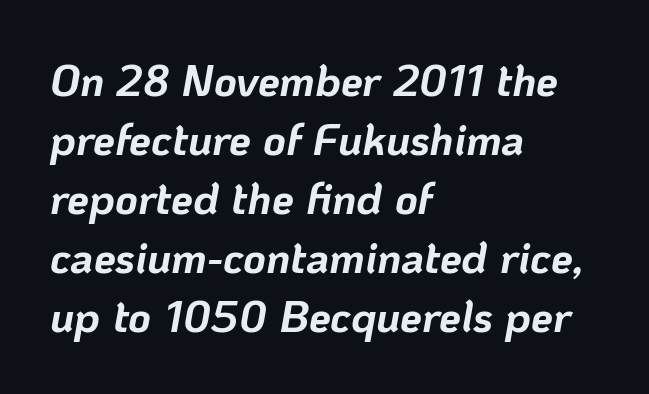
Q: Is the text bold? A: Yes.
Q: Is the text italic (slanted)? A: Yes, it leans right by about 10 degrees.
Q: Is the text underlined? A: No.
Q: How is the paragraph aligned? A: Left-aligned.
Q: Is the spacing between letters normal or unusually wide? A: Normal.
Q: Is the spacing between lines tight, normal or loose? A: Normal.
Q: Width (condensed, normal, or wide)? A: Normal.
Q: Stroke contrast? A: Low.
Q: x-height? A: Medium.
Q: Monospaced? A: No.
